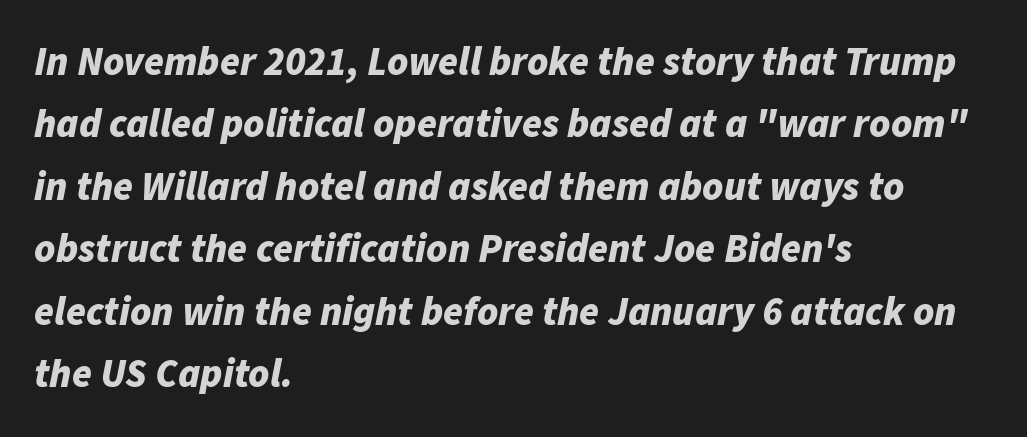
{"italic": "yes", "lean": "right", "slant_degrees": 11, "bold": "yes", "weight": "bold", "width": "normal", "stroke_contrast": "low", "x_height": "medium", "monospaced": "no", "underline": "no", "align": "left", "line_spacing": "normal", "line_spacing_ratio": 1.56, "letter_spacing": "normal", "letter_spacing_em": 0.0, "glyph_px": 40}
